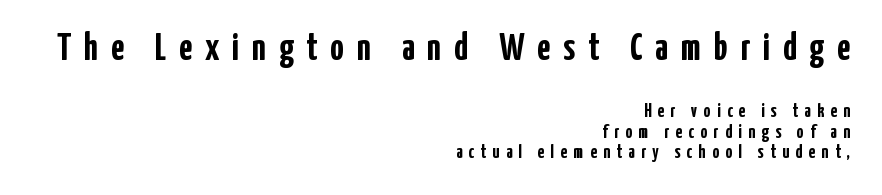
{"serif": "no", "italic": "no", "bold": "yes", "weight": "semibold", "width": "condensed", "stroke_contrast": "low", "x_height": "medium", "monospaced": "no", "underline": "no", "align": "right", "line_spacing": "tight", "line_spacing_ratio": 1.08, "letter_spacing": "wide", "letter_spacing_em": 0.34, "larger_block": "first", "size_ratio": 2.0, "glyph_px": 38}
